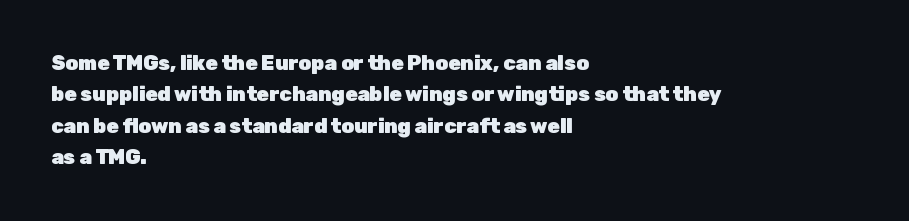
The image shows 20 px bold type, upright; set left-aligned, normal line spacing (1.57x), normal letter spacing, not underlined.
